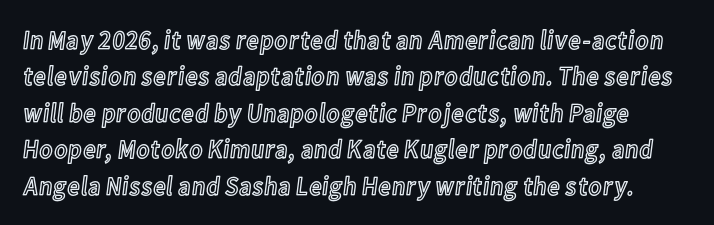
{"underline": "no", "line_spacing": "normal", "line_spacing_ratio": 1.35, "letter_spacing": "normal", "letter_spacing_em": 0.0, "glyph_px": 27}
